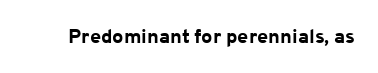
Q: Is the text bold? A: Yes.
Q: Is the text italic (slanted)? A: No, it is upright.
Q: Is the text underlined? A: No.
Q: Is the spacing between letters normal or unusually wide? A: Normal.
